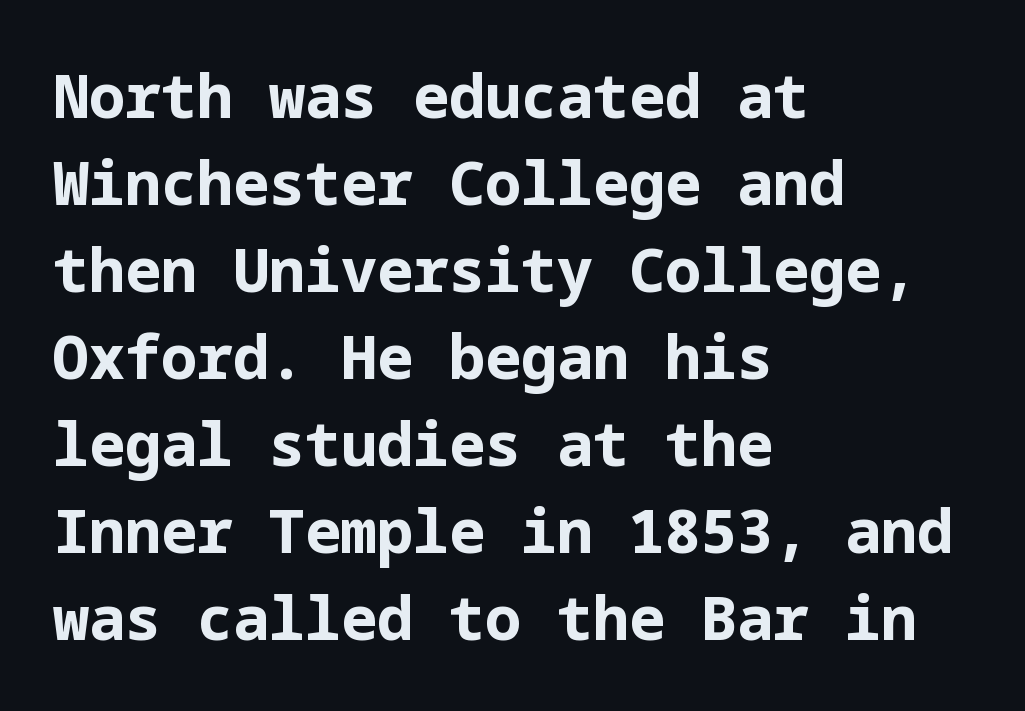
The image shows 60 px bold sans-serif type, upright; set left-aligned, normal line spacing (1.45x), normal letter spacing, not underlined; low stroke contrast and a medium x-height.
